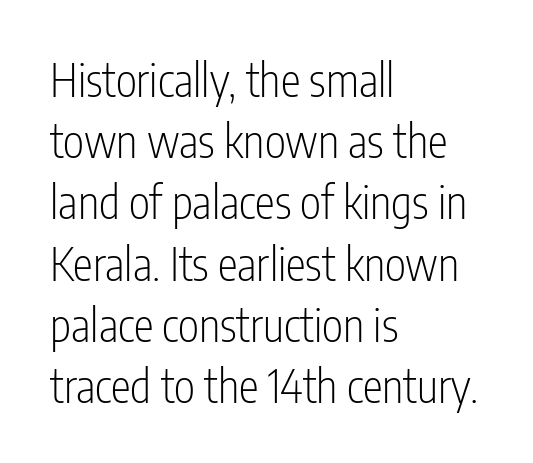
The image shows 45 px light, condensed sans-serif type, upright; set left-aligned, normal line spacing (1.36x), normal letter spacing, not underlined; low stroke contrast and a medium x-height.
